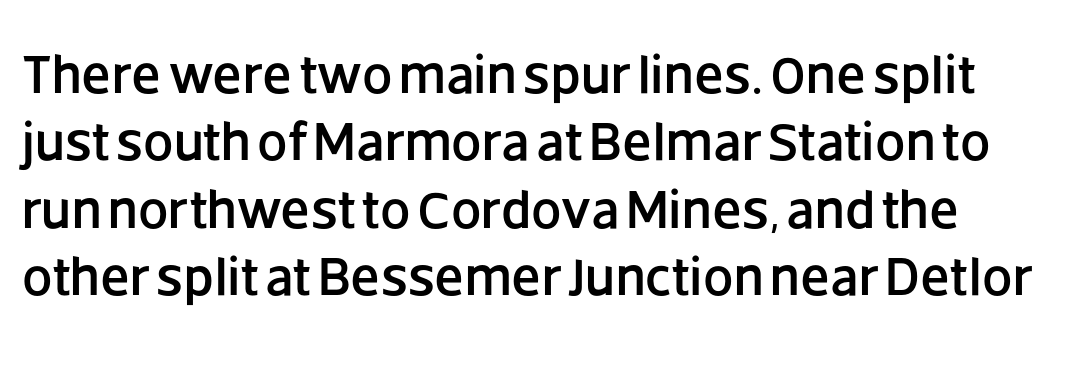
{"serif": "no", "italic": "no", "width": "normal", "stroke_contrast": "low", "x_height": "large", "monospaced": "no", "underline": "no", "line_spacing": "normal", "line_spacing_ratio": 1.25, "letter_spacing": "normal", "letter_spacing_em": 0.0, "glyph_px": 54}
